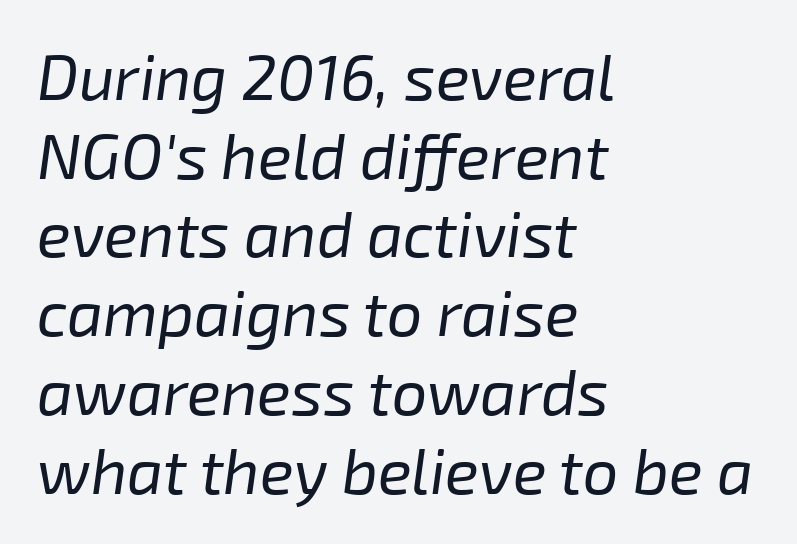
{"italic": "yes", "lean": "right", "slant_degrees": 8, "bold": "no", "weight": "regular", "width": "normal", "stroke_contrast": "low", "x_height": "medium", "monospaced": "no", "underline": "no", "align": "left", "line_spacing": "normal", "line_spacing_ratio": 1.25, "letter_spacing": "normal", "letter_spacing_em": 0.0, "glyph_px": 63}
